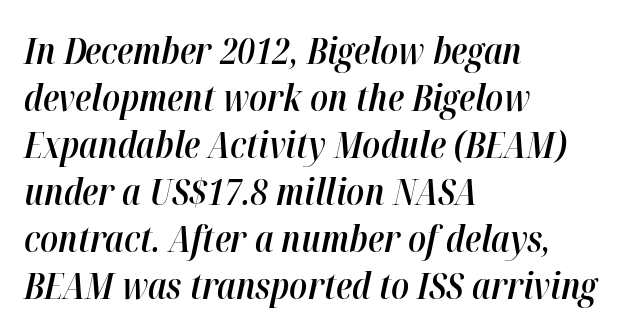
The image shows 37 px semibold, condensed type, italic (leaning right); set left-aligned, normal line spacing (1.27x), normal letter spacing, not underlined; high stroke contrast and a medium x-height.
